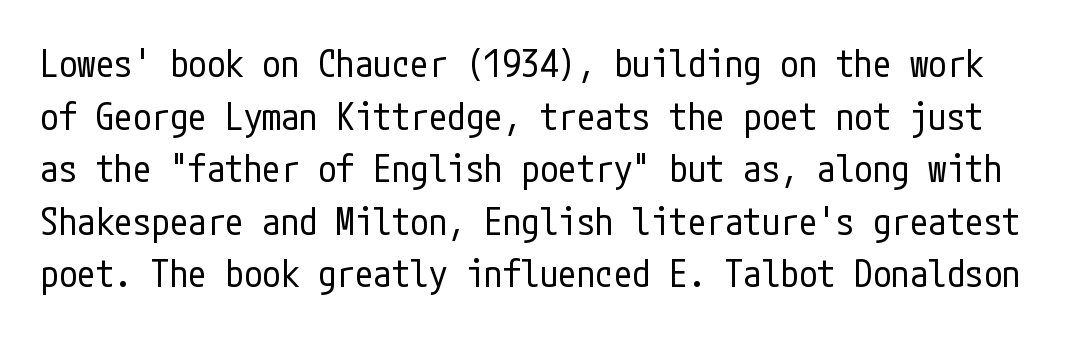
The image shows 37 px regular-weight, condensed sans-serif type, upright; set normal line spacing (1.42x), normal letter spacing, not underlined; low stroke contrast and a medium x-height.
